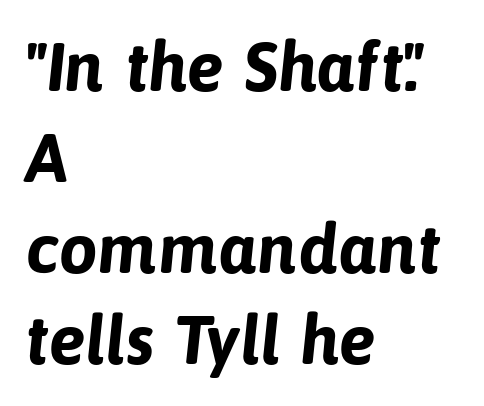
{"serif": "no", "bold": "yes", "weight": "bold", "width": "normal", "stroke_contrast": "low", "x_height": "medium", "monospaced": "no", "underline": "no", "align": "left", "line_spacing": "normal", "line_spacing_ratio": 1.32, "letter_spacing": "normal", "letter_spacing_em": 0.0, "glyph_px": 69}
